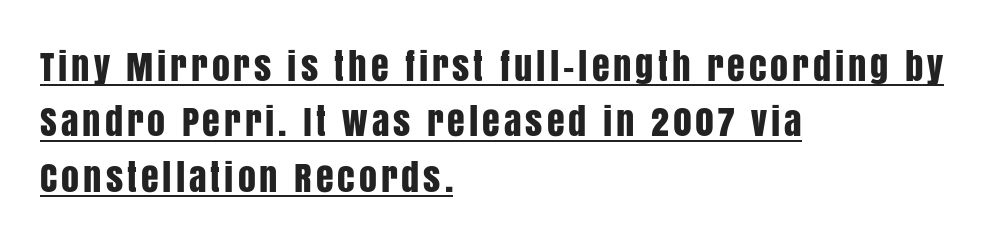
How would I describe the line gaps? Plain and ordinary. No feet cap the strokes, marking this as sans-serif type. Note the varied advance widths — an 'i' is clearly narrower than an 'm'. Short and long lines alike share a common starting point at left. The letters stand upright; this is a roman face.
